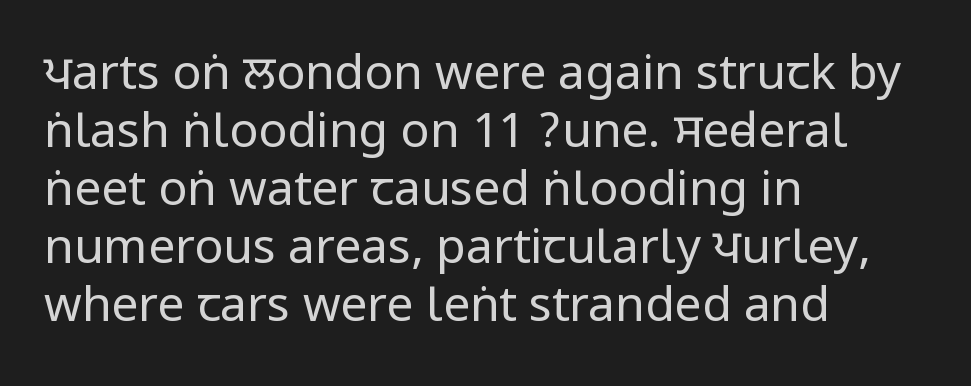
Q: Is the text bold? A: No.
Q: Is the text italic (slanted)? A: No, it is upright.
Q: Is the typeface a serif or a sans-serif typeface? A: Sans-serif.
Q: Is the text underlined? A: No.
Q: How is the paragraph aligned? A: Left-aligned.
Q: Is the spacing between letters normal or unusually wide? A: Normal.
Q: Width (condensed, normal, or wide)? A: Condensed.
Q: Stroke contrast? A: Low.
